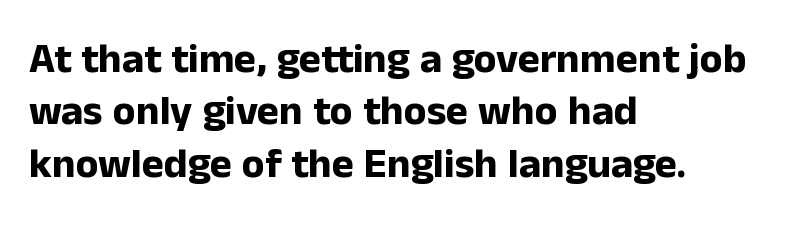
The passage shown has conventional tracking throughout. Posture: upright roman. In terms of letterform style, serifs are entirely absent. Notice how thick the strokes are: this is what a full bold looks like. Decoration check: the copy has no underline.
